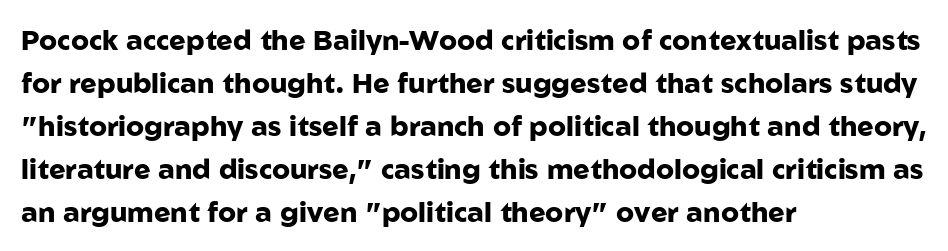
{"serif": "no", "italic": "no", "bold": "yes", "weight": "heavy", "width": "normal", "stroke_contrast": "low", "x_height": "medium", "monospaced": "no", "underline": "no", "align": "left", "line_spacing": "normal", "line_spacing_ratio": 1.54, "letter_spacing": "normal", "letter_spacing_em": 0.0, "glyph_px": 28}
